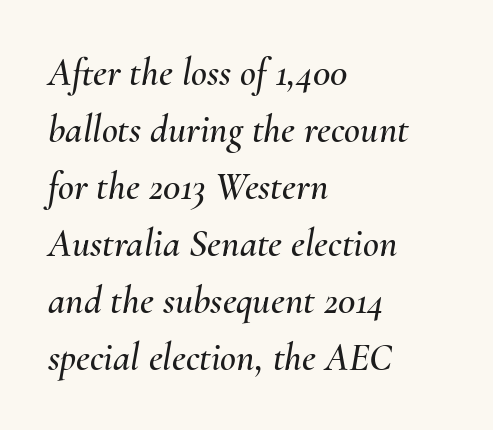
{"italic": "yes", "lean": "right", "slant_degrees": 10, "width": "normal", "stroke_contrast": "medium", "x_height": "small", "monospaced": "no", "underline": "no", "align": "left", "line_spacing": "normal", "line_spacing_ratio": 1.46, "letter_spacing": "normal", "letter_spacing_em": 0.0, "glyph_px": 39}
